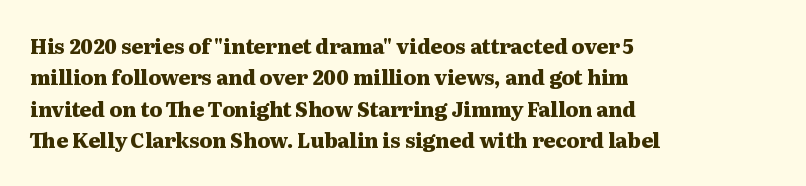
{"italic": "no", "bold": "yes", "underline": "no", "align": "left", "line_spacing": "normal", "line_spacing_ratio": 1.57, "letter_spacing": "normal", "letter_spacing_em": 0.0, "glyph_px": 20}
